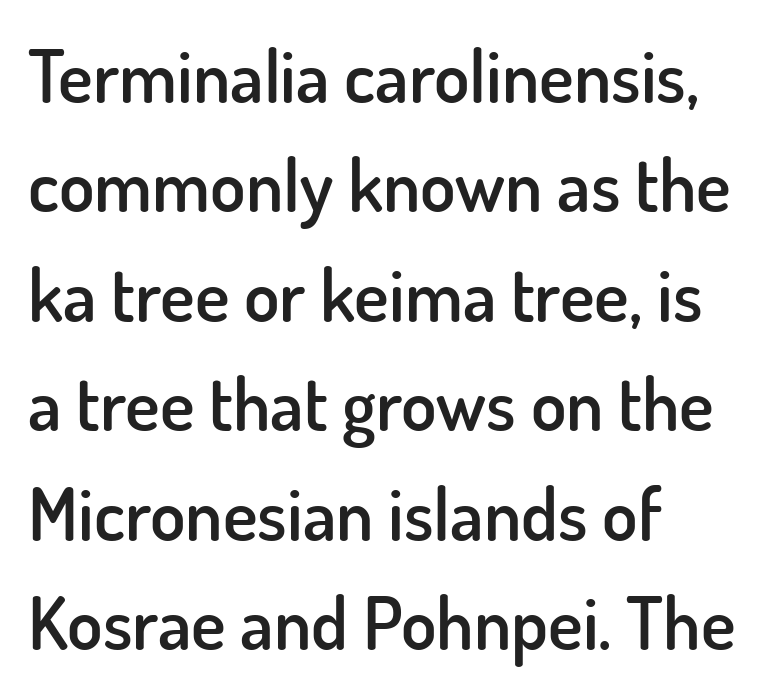
{"serif": "no", "italic": "no", "bold": "semi", "weight": "semibold", "width": "normal", "stroke_contrast": "low", "x_height": "small", "monospaced": "no", "underline": "no", "align": "left", "line_spacing": "normal", "line_spacing_ratio": 1.5, "letter_spacing": "normal", "letter_spacing_em": 0.0, "glyph_px": 73}
